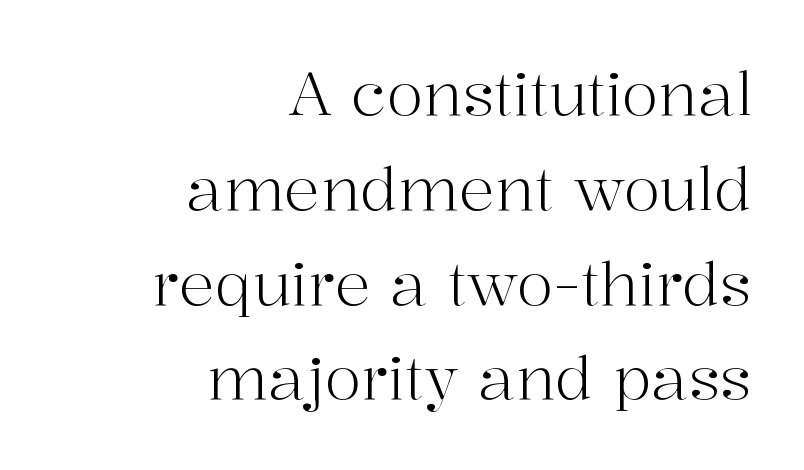
Ordinary non-slanted type is in use. The letters sit at their default tracking, neither squeezed nor spread. Weight class: somewhere from thin through regular. Letters rest on an invisible, unmarked baseline.
